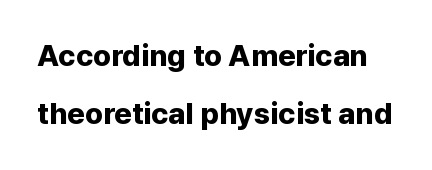
Heavy, bold letterforms. Serif or sans? Sans — the stroke terminals are bare. The rendering uses natural spacing where letterforms have individual widths. Clear beneath every line of the passage.
